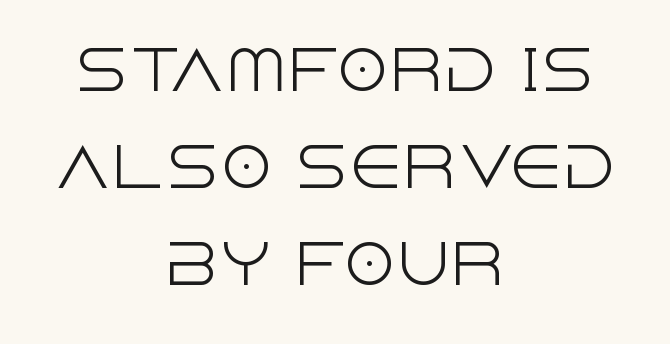
{"serif": "no", "italic": "no", "bold": "no", "weight": "light", "width": "normal", "x_height": "large", "monospaced": "no", "underline": "no", "align": "center", "line_spacing_ratio": 1.8, "letter_spacing": "normal", "letter_spacing_em": 0.0, "glyph_px": 54}
